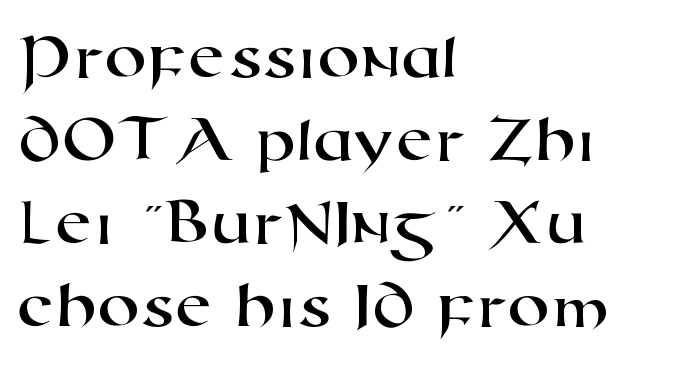
{"serif": "no", "width": "wide", "stroke_contrast": "high", "x_height": "medium", "monospaced": "no", "underline": "no", "align": "left", "line_spacing_ratio": 1.22, "letter_spacing": "normal", "letter_spacing_em": 0.0, "glyph_px": 68}
